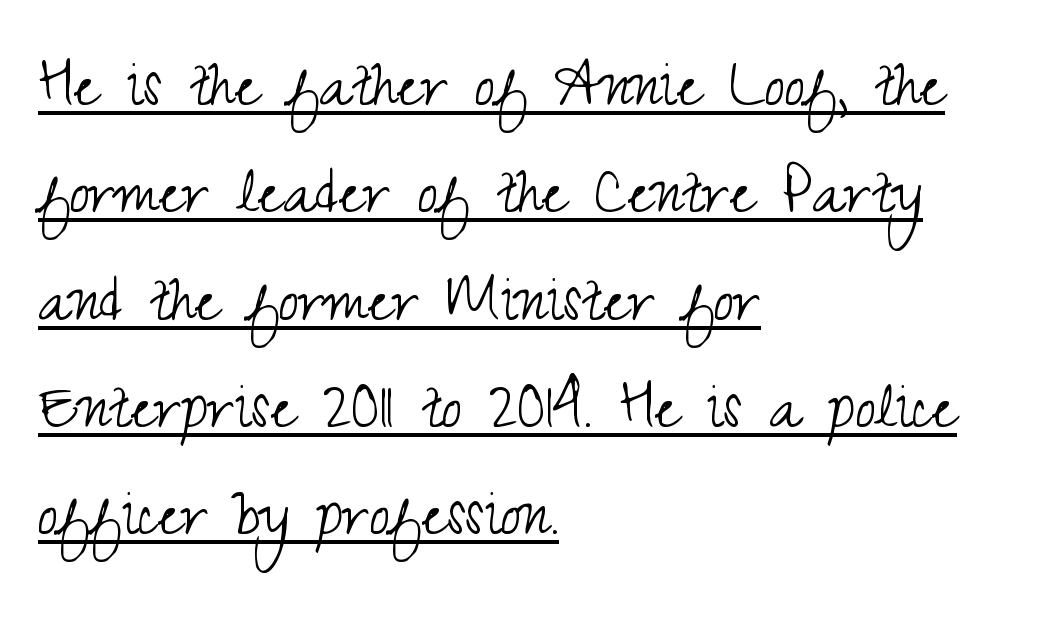
The image shows 73 px light, condensed sans-serif type, upright; set left-aligned, normal line spacing (1.47x), normal letter spacing, underlined; medium stroke contrast and a small x-height.
